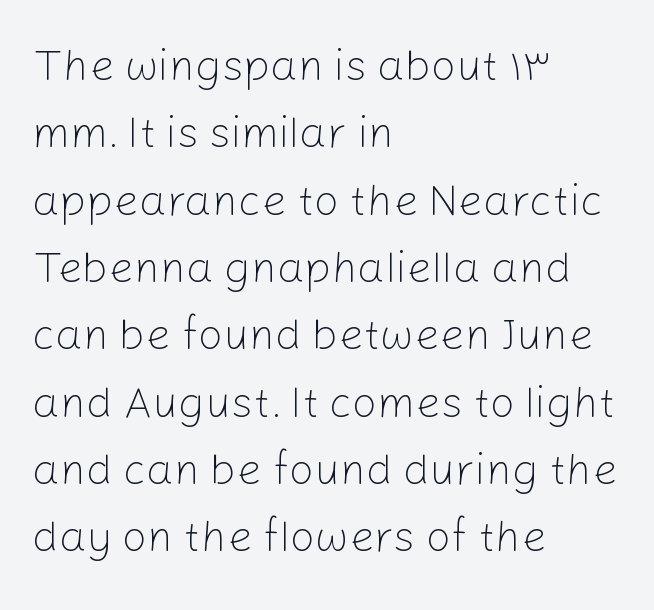
{"serif": "no", "italic": "no", "bold": "no", "weight": "light", "width": "normal", "stroke_contrast": "low", "x_height": "medium", "monospaced": "no", "underline": "no", "align": "left", "line_spacing": "normal", "line_spacing_ratio": 1.53, "letter_spacing": "normal", "letter_spacing_em": 0.0, "glyph_px": 44}
